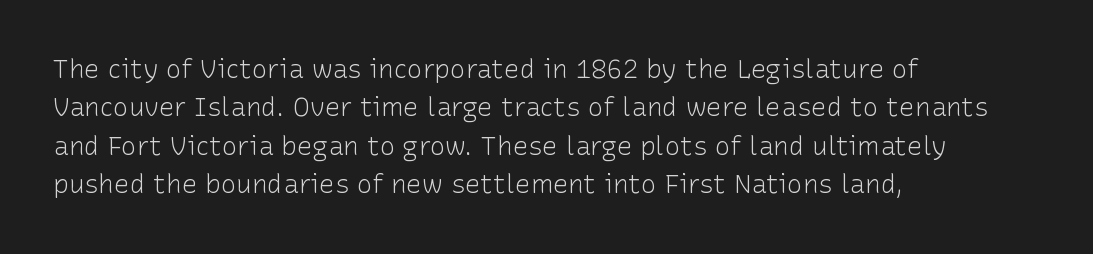
Leftover space on each line is placed entirely after the last word. The font sits on the lighter half of the weight spectrum, regular included. Here the glyphs are tracked normally, forming tight word shapes. Evenly set lines give the paragraph a standard silhouette. The area under the type is left untouched. The letters stand upright; this is a roman face.
